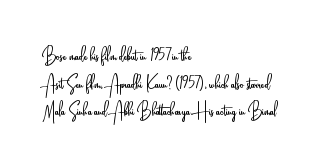
The string is rendered with underlining switched off. The lines are quadded left. Tracking here is standard; glyphs follow each other at the usual distance. The letters look calm and open, with moderate or lighter stems.
